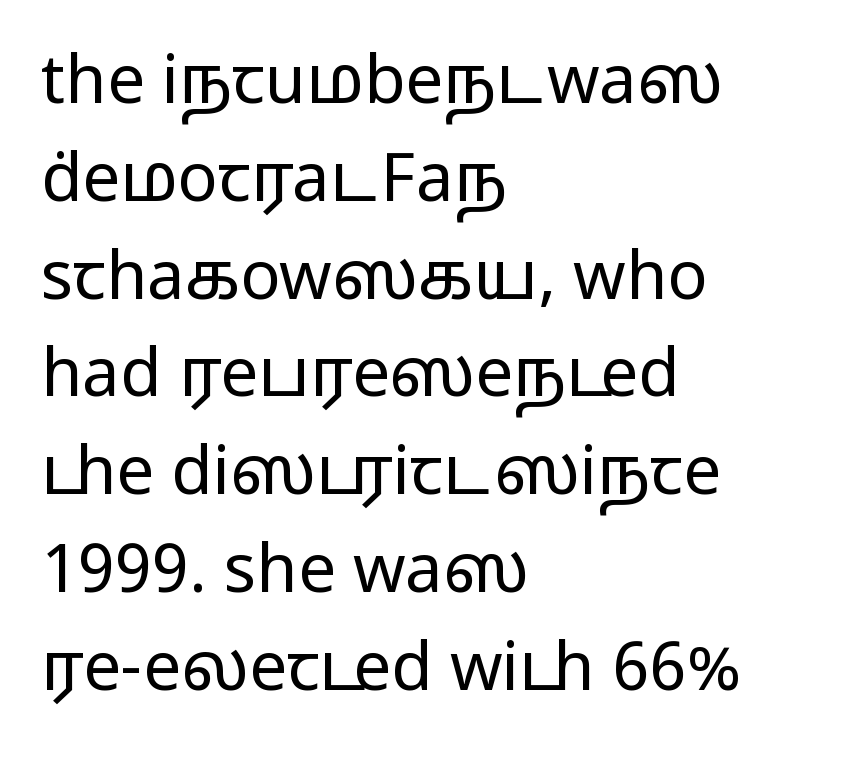
Normally led — the rows are evenly, conventionally spaced. The type family on display is of the sans-serif kind. Proportional: the letters do not fall into vertical columns. The face looks like a standard text weight, possibly lighter. Short and long lines alike share a common starting point at left. If you drew a line through each stem, it would be perfectly vertical.
